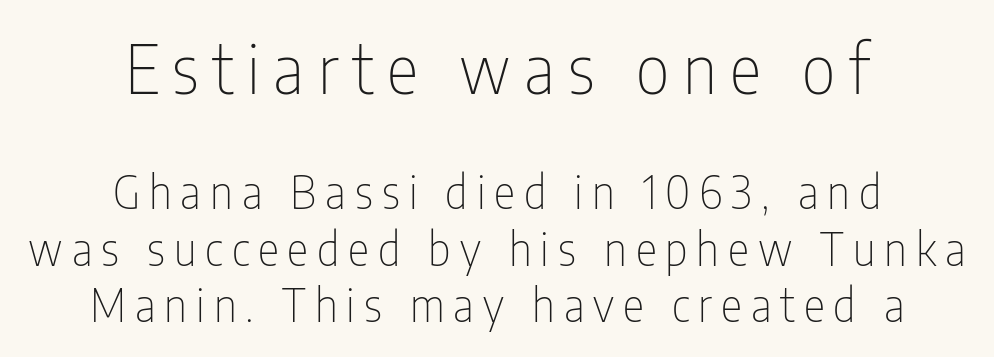
{"serif": "no", "italic": "no", "bold": "no", "weight": "thin", "width": "condensed", "stroke_contrast": "low", "x_height": "medium", "monospaced": "no", "underline": "no", "align": "center", "line_spacing": "normal", "line_spacing_ratio": 1.26, "letter_spacing": "wide", "letter_spacing_em": 0.2, "larger_block": "first", "size_ratio": 1.49, "glyph_px": 67}
